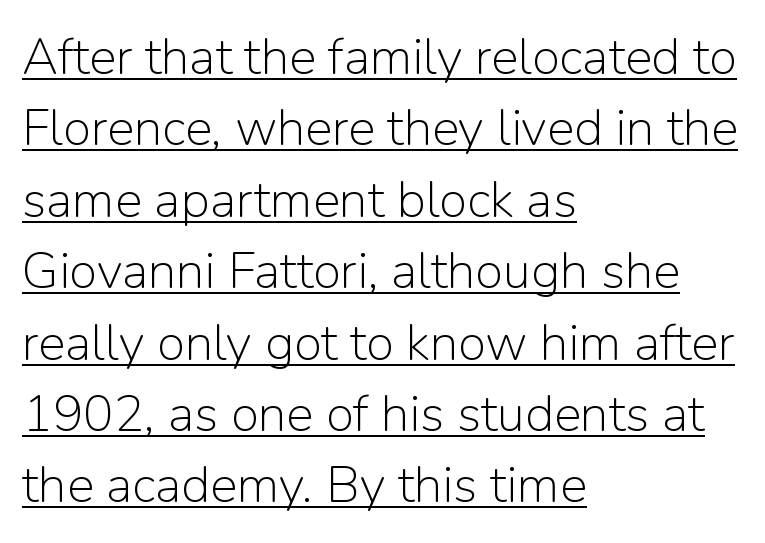
Q: Is the text bold? A: No.
Q: Is the text italic (slanted)? A: No, it is upright.
Q: Is the typeface a serif or a sans-serif typeface? A: Sans-serif.
Q: Is the text underlined? A: Yes.
Q: How is the paragraph aligned? A: Left-aligned.
Q: Is the spacing between letters normal or unusually wide? A: Normal.
Q: Is the spacing between lines tight, normal or loose? A: Normal.
Q: Width (condensed, normal, or wide)? A: Normal.
Q: Stroke contrast? A: Low.
Q: x-height? A: Medium.
Q: Monospaced? A: No.
